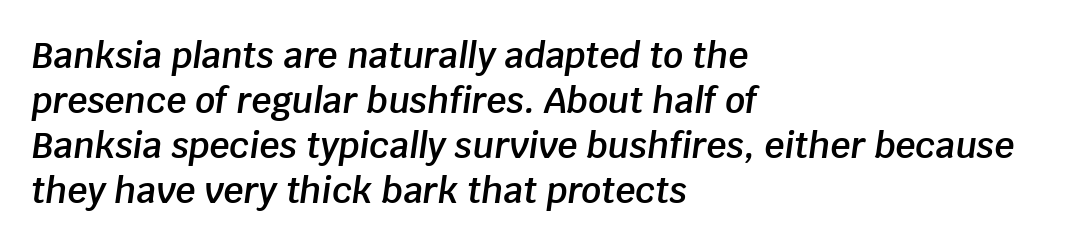
{"italic": "yes", "lean": "right", "slant_degrees": 8, "bold": "semi", "weight": "semibold", "width": "normal", "stroke_contrast": "low", "x_height": "large", "monospaced": "no", "underline": "no", "align": "left", "line_spacing": "normal", "line_spacing_ratio": 1.29, "letter_spacing": "normal", "letter_spacing_em": 0.0, "glyph_px": 35}
